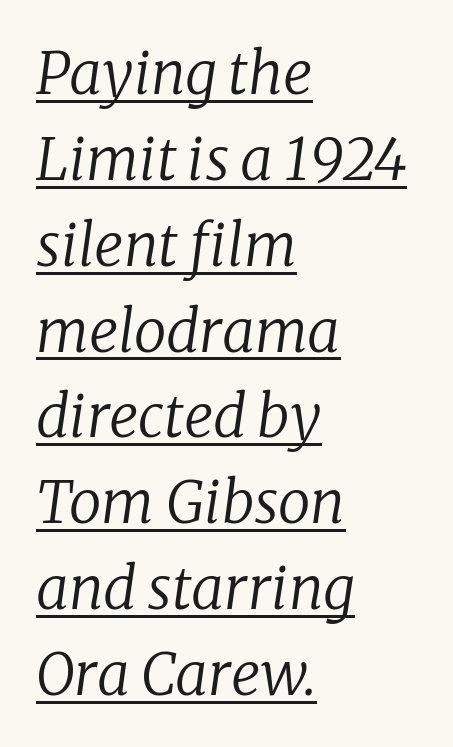
{"serif": "yes", "italic": "yes", "lean": "right", "slant_degrees": 8, "bold": "no", "weight": "regular", "width": "normal", "stroke_contrast": "low", "x_height": "medium", "monospaced": "no", "underline": "yes", "align": "left", "line_spacing": "normal", "line_spacing_ratio": 1.48, "letter_spacing": "normal", "letter_spacing_em": 0.0, "glyph_px": 58}
